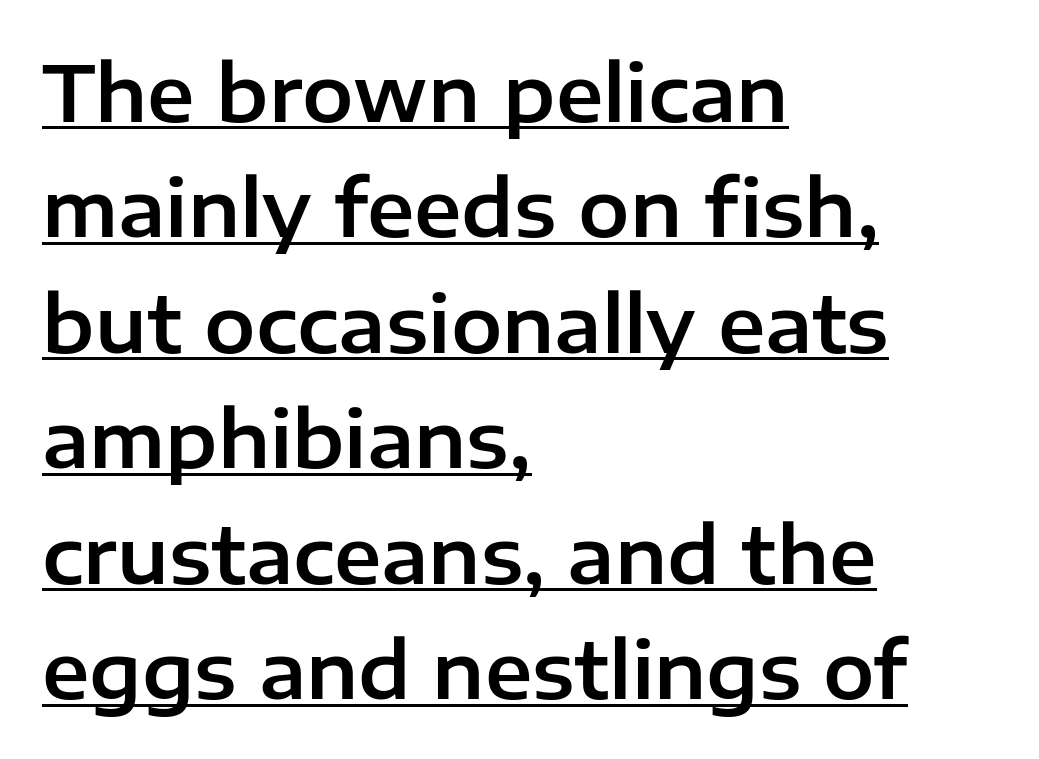
The image shows 77 px sans-serif type, upright; set left-aligned, normal line spacing (1.5x), normal letter spacing, underlined; low stroke contrast and a medium x-height.
